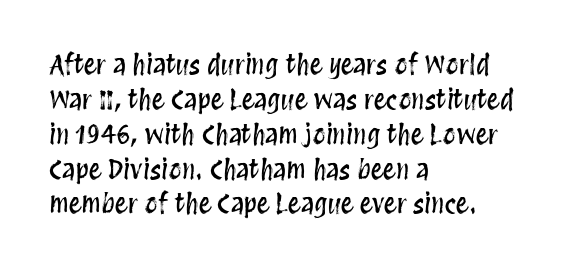
Q: Is the text italic (slanted)? A: No, it is upright.
Q: Is the text underlined? A: No.
Q: How is the paragraph aligned? A: Left-aligned.
Q: Is the spacing between letters normal or unusually wide? A: Normal.
Q: Is the spacing between lines tight, normal or loose? A: Normal.
